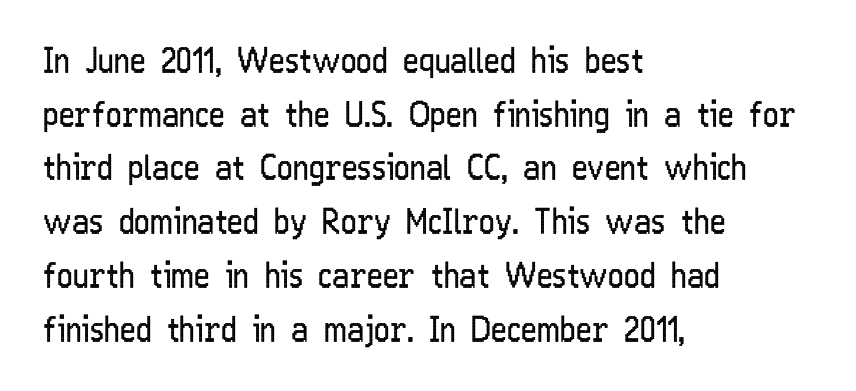
The specimen omits any rule beneath the text block's lines. In terms of letterform style, serifs are entirely absent. One glance says typical: line gaps are just what's usual. The characters are drawn with everyday or finer stroke widths. Rendered with straight, roman letterforms.
